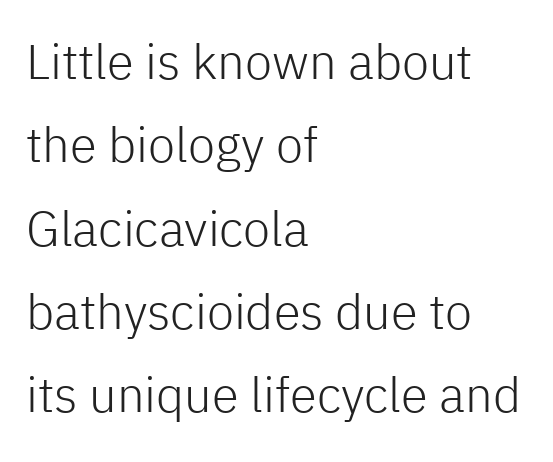
{"serif": "no", "italic": "no", "bold": "no", "weight": "light", "width": "normal", "stroke_contrast": "low", "x_height": "medium", "monospaced": "no", "underline": "no", "align": "left", "line_spacing": "normal", "line_spacing_ratio": 1.7, "letter_spacing": "normal", "letter_spacing_em": 0.0, "glyph_px": 49}
